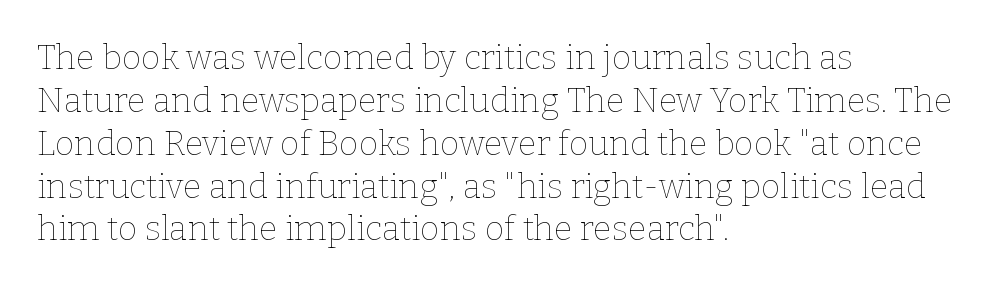
Q: Is the text bold? A: No.
Q: Is the text italic (slanted)? A: No, it is upright.
Q: Is the text underlined? A: No.
Q: How is the paragraph aligned? A: Left-aligned.
Q: Is the spacing between letters normal or unusually wide? A: Normal.
Q: Is the spacing between lines tight, normal or loose? A: Normal.
Q: Width (condensed, normal, or wide)? A: Normal.
Q: Stroke contrast? A: Low.
Q: x-height? A: Medium.
Q: Monospaced? A: No.
